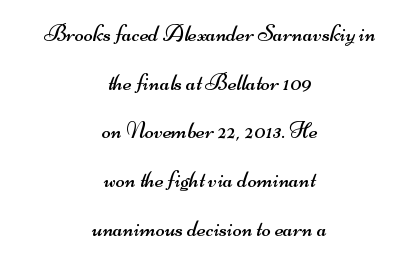
The image shows 24 px text type; set centered, loose line spacing (2.03x), normal letter spacing, not underlined.
